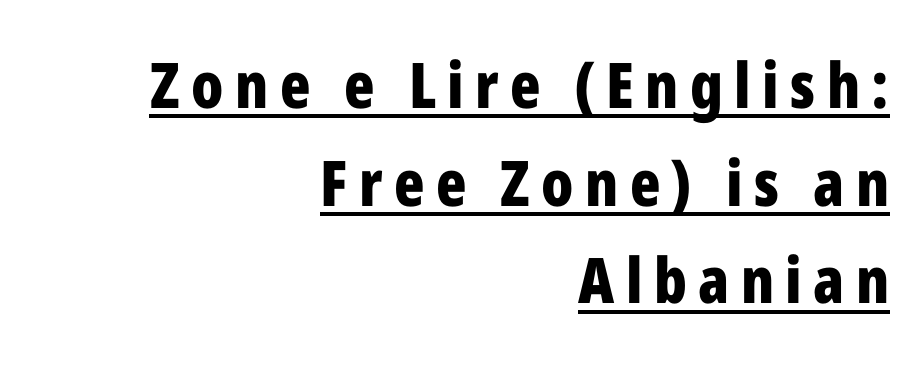
The image shows 63 px bold, condensed sans-serif type, upright; set right-aligned, normal line spacing (1.55x), underlined; low stroke contrast and a medium x-height.
